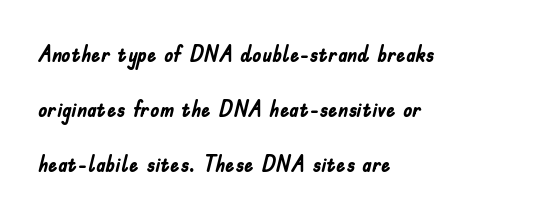
Q: Is the text bold? A: Yes.
Q: Is the text italic (slanted)? A: Yes.
Q: Is the text underlined? A: No.
Q: How is the paragraph aligned? A: Left-aligned.
Q: Is the spacing between letters normal or unusually wide? A: Normal.
Q: Is the spacing between lines tight, normal or loose? A: Loose.
